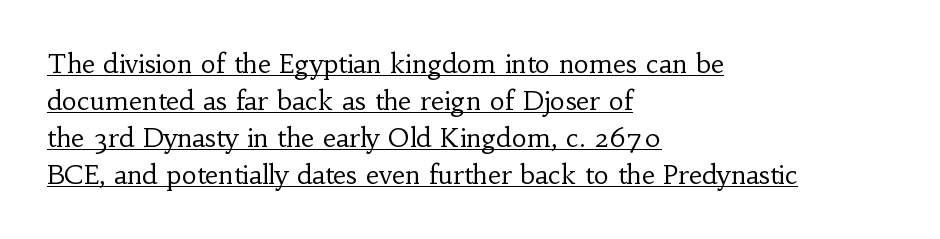
Q: Is the text bold? A: No.
Q: Is the text italic (slanted)? A: No, it is upright.
Q: Is the text underlined? A: Yes.
Q: How is the paragraph aligned? A: Left-aligned.
Q: Is the spacing between letters normal or unusually wide? A: Normal.
Q: Is the spacing between lines tight, normal or loose? A: Normal.
